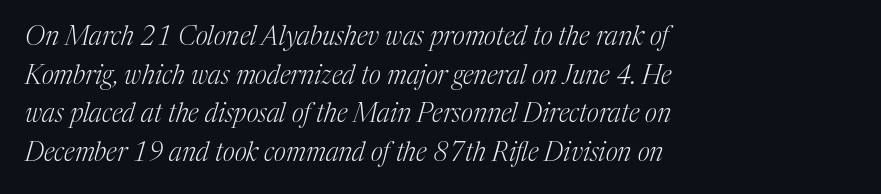
The image shows 26 px text type, italic (leaning right); set left-aligned, normal line spacing (1.49x), normal letter spacing, not underlined.
